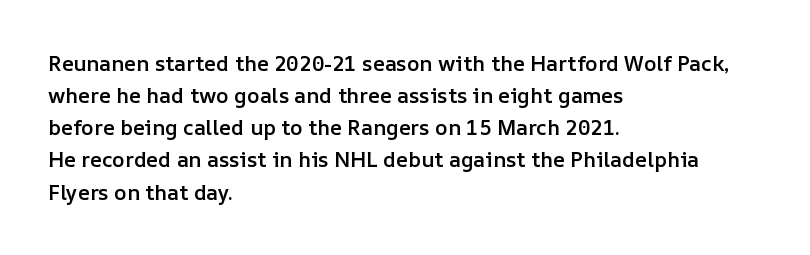
{"italic": "no", "bold": "semi", "underline": "no", "align": "left", "line_spacing": "normal", "line_spacing_ratio": 1.53, "letter_spacing": "normal", "letter_spacing_em": 0.0, "glyph_px": 21}
